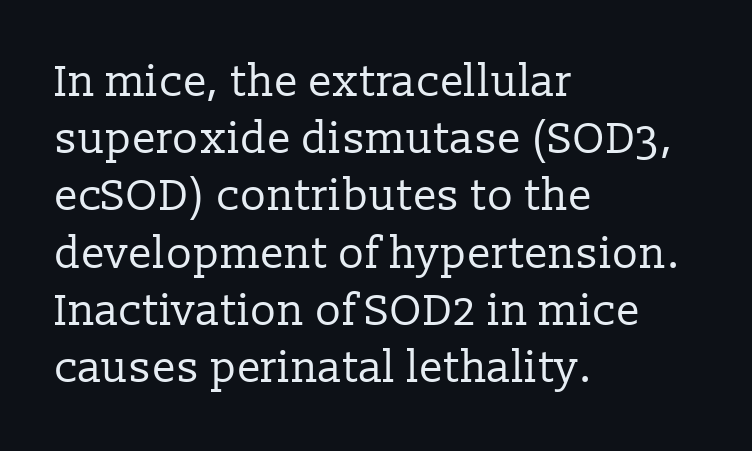
Q: Is the text bold? A: No.
Q: Is the text italic (slanted)? A: No, it is upright.
Q: Is the typeface a serif or a sans-serif typeface? A: Serif.
Q: Is the text underlined? A: No.
Q: How is the paragraph aligned? A: Left-aligned.
Q: Is the spacing between letters normal or unusually wide? A: Normal.
Q: Is the spacing between lines tight, normal or loose? A: Normal.
Q: Width (condensed, normal, or wide)? A: Normal.
Q: Stroke contrast? A: Low.
Q: x-height? A: Medium.
Q: Monospaced? A: No.
